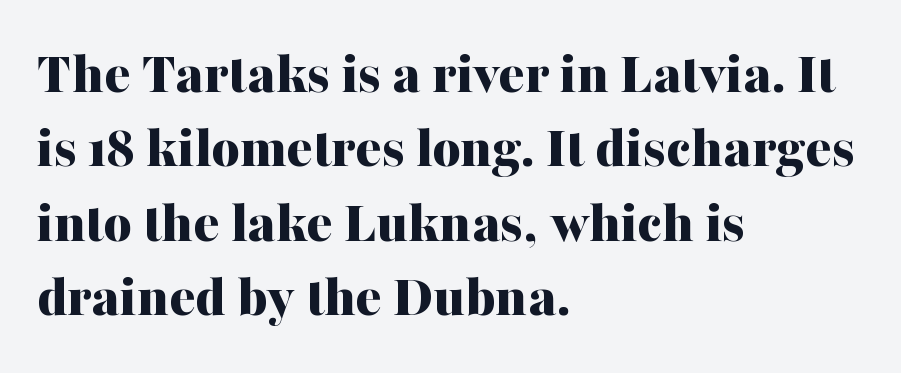
{"serif": "yes", "italic": "no", "bold": "yes", "weight": "bold", "width": "normal", "stroke_contrast": "medium", "x_height": "medium", "monospaced": "no", "underline": "no", "align": "left", "line_spacing_ratio": 1.22, "letter_spacing": "normal", "letter_spacing_em": 0.0, "glyph_px": 61}
